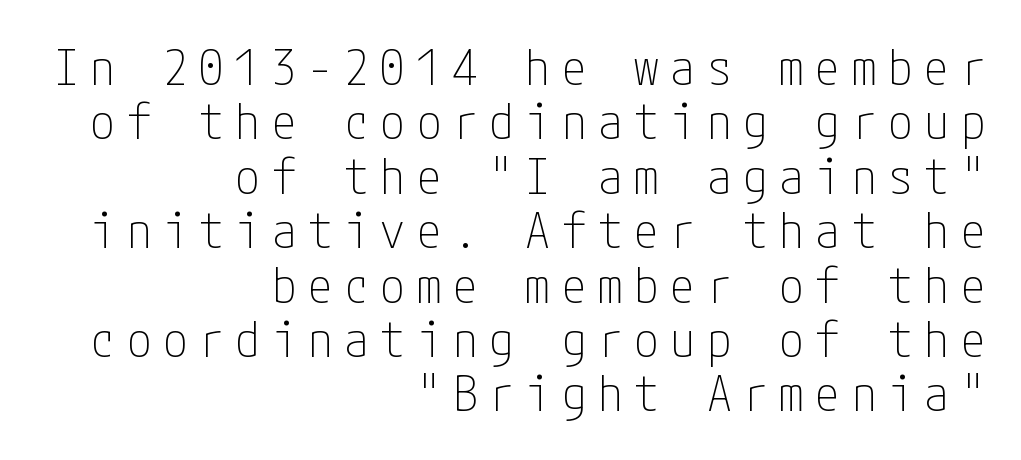
Unbolded letterforms with no extra heft. This sample uses an upright cut, with every glyph sitting square on the baseline. Regarding serifs, this sample does without them. The horizontal fit of the characters is loose and conspicuously gappy.
